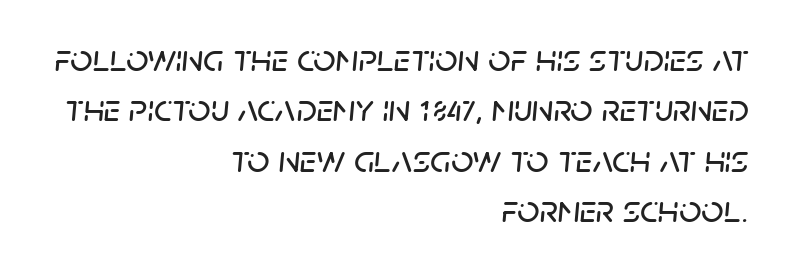
Q: Is the text italic (slanted)? A: Yes, it leans right by about 5 degrees.
Q: Is the text underlined? A: No.
Q: How is the paragraph aligned? A: Right-aligned.
Q: Is the spacing between letters normal or unusually wide? A: Normal.
Q: Is the spacing between lines tight, normal or loose? A: Normal.
Q: Width (condensed, normal, or wide)? A: Normal.
Q: Stroke contrast? A: Low.
Q: x-height? A: Large.
Q: Monospaced? A: No.
